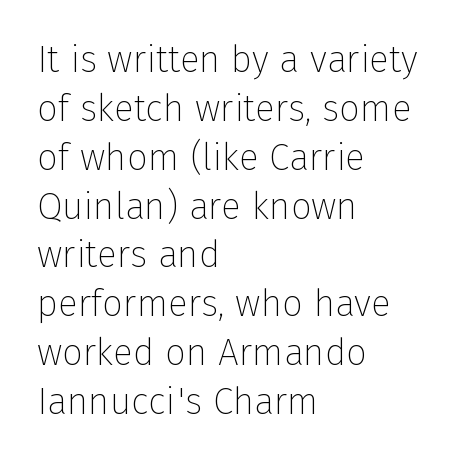
The image shows 37 px thin sans-serif type, upright; set left-aligned, normal line spacing (1.32x), normal letter spacing, not underlined; low stroke contrast and a medium x-height.
